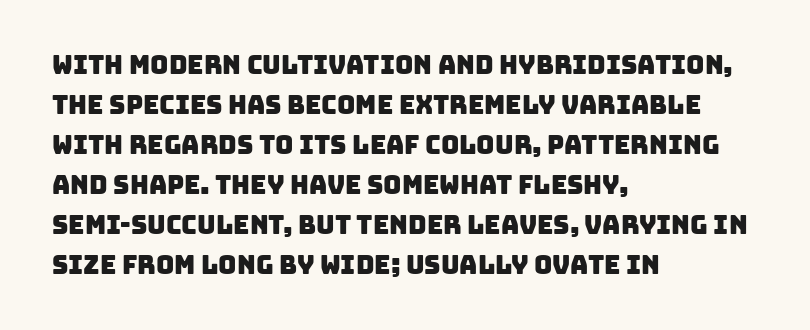
Q: Is the text underlined? A: No.
Q: How is the paragraph aligned? A: Left-aligned.
Q: Is the spacing between letters normal or unusually wide? A: Normal.
Q: Is the spacing between lines tight, normal or loose? A: Normal.
